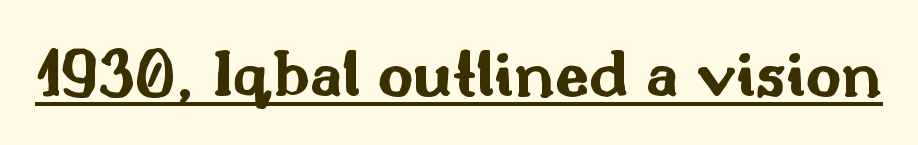
{"serif": "no", "italic": "no", "bold": "yes", "weight": "bold", "width": "wide", "stroke_contrast": "medium", "x_height": "small", "monospaced": "no", "underline": "yes", "letter_spacing": "normal", "letter_spacing_em": 0.0, "glyph_px": 69}
